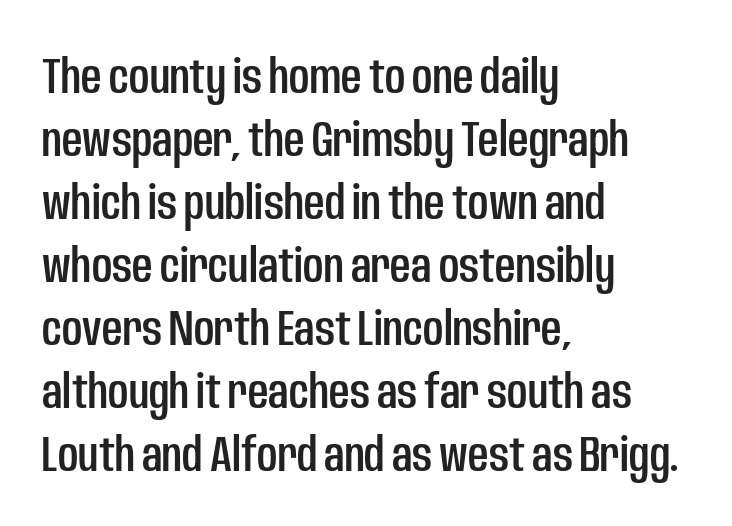
{"serif": "no", "italic": "no", "width": "condensed", "stroke_contrast": "low", "x_height": "large", "monospaced": "no", "underline": "no", "align": "left", "line_spacing": "normal", "line_spacing_ratio": 1.26, "letter_spacing": "normal", "letter_spacing_em": 0.0, "glyph_px": 50}
